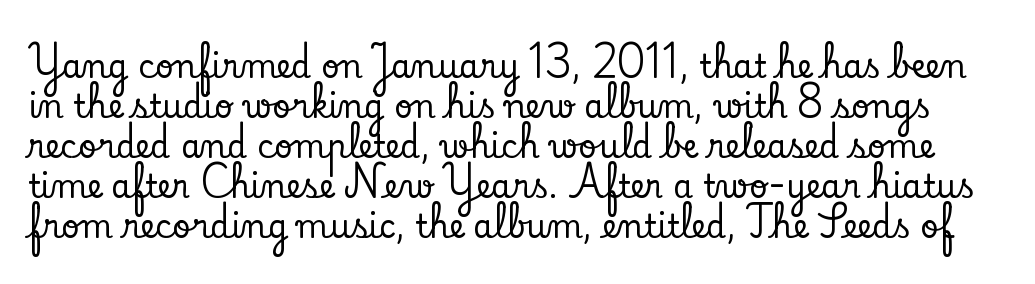
A typesetter would call this proportional, since set widths differ per character. Does extra space separate the letters? No, they use regular spacing. The gap between lines stays unmarked. What kind of face is this? One with serifs. When letters stand straight like this, we call the style roman or upright.
